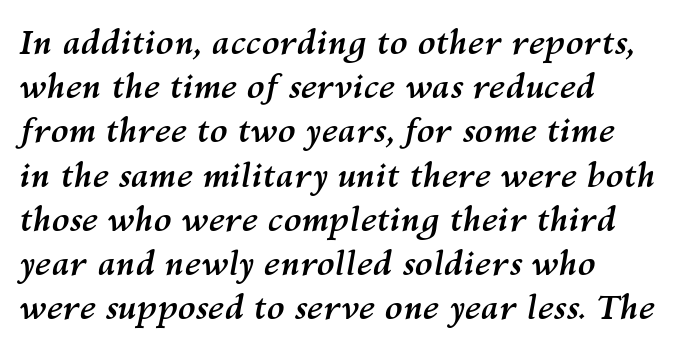
The rendering uses a bold face; every stroke is thick and dark. Just letters on the line, the space beneath them empty. Does the lettering tilt? It does — this is italic. If you measured baseline to baseline, you'd find a middling distance. Do the characters align in a grid? No, the font is proportional.
